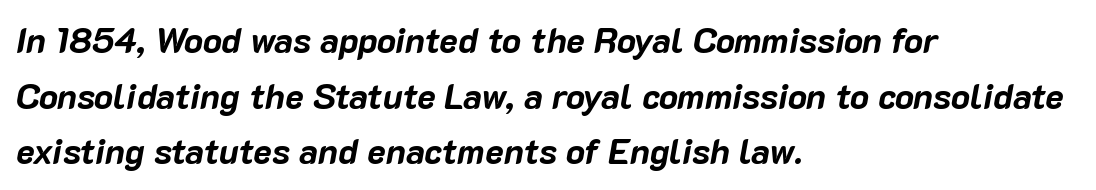
{"italic": "yes", "lean": "right", "slant_degrees": 10, "bold": "yes", "weight": "bold", "width": "normal", "stroke_contrast": "low", "x_height": "medium", "monospaced": "no", "underline": "no", "align": "left", "line_spacing": "normal", "line_spacing_ratio": 1.59, "letter_spacing": "normal", "letter_spacing_em": 0.0, "glyph_px": 35}
